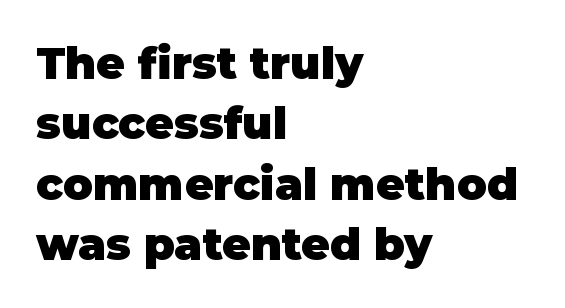
The image shows 44 px heavy sans-serif type, upright; set left-aligned, normal line spacing (1.37x), normal letter spacing, not underlined; low stroke contrast and a large x-height.
